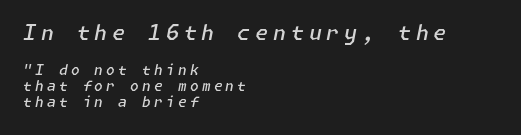
Q: Is the text bold? A: Semi-bold.
Q: Is the text italic (slanted)? A: Yes, it leans right by about 11 degrees.
Q: Is the text underlined? A: No.
Q: How is the paragraph aligned? A: Left-aligned.
Q: Is the spacing between letters normal or unusually wide? A: Unusually wide.
Q: Is the spacing between lines tight, normal or loose? A: Tight.
Q: Which block of text is set in a larger size, the first (top) or the second (bottom)? A: The first (top) one.
